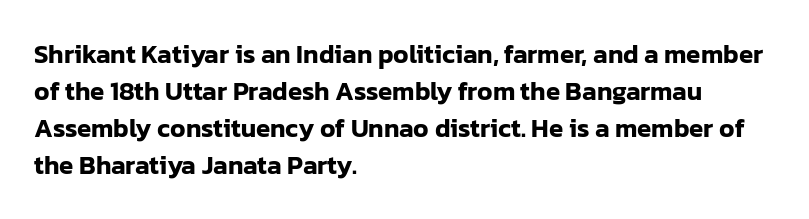
Inter-character spacing is left at the font's built-in metrics. Bare-footed words on every line. Every stem runs plumb, perpendicular to the baseline. Line spacing here is normal. Every row of glyphs begins at an identical x-position on the left.
